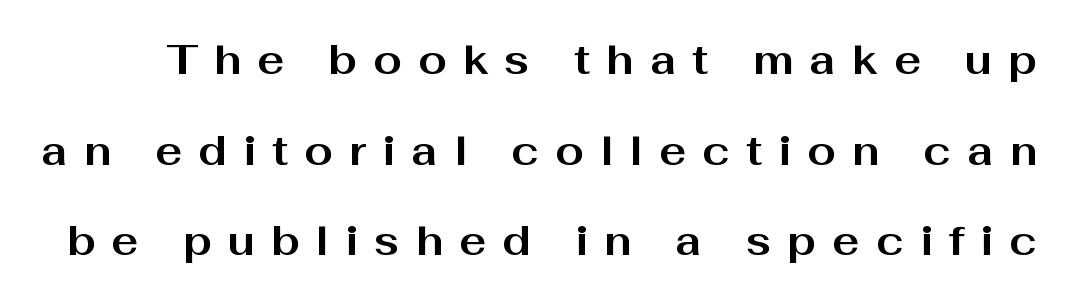
Q: Is the text bold? A: Yes.
Q: Is the text italic (slanted)? A: No, it is upright.
Q: Is the typeface a serif or a sans-serif typeface? A: Sans-serif.
Q: Is the text underlined? A: No.
Q: Is the spacing between letters normal or unusually wide? A: Unusually wide.
Q: Is the spacing between lines tight, normal or loose? A: Loose.
Q: Width (condensed, normal, or wide)? A: Wide.
Q: Stroke contrast? A: Medium.
Q: x-height? A: Medium.
Q: Monospaced? A: No.
